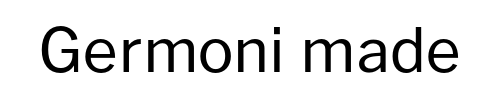
The image shows 60 px regular-weight sans-serif type, upright; set normal letter spacing, not underlined; low stroke contrast and a medium x-height.
